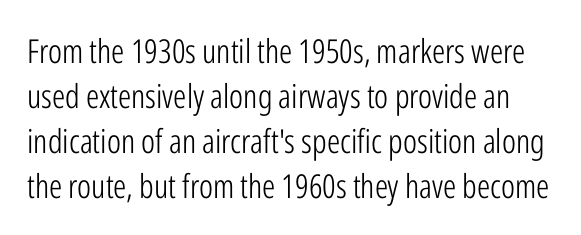
The image shows 33 px light, condensed sans-serif type, upright; set normal line spacing (1.36x), normal letter spacing, not underlined; low stroke contrast and a medium x-height.
